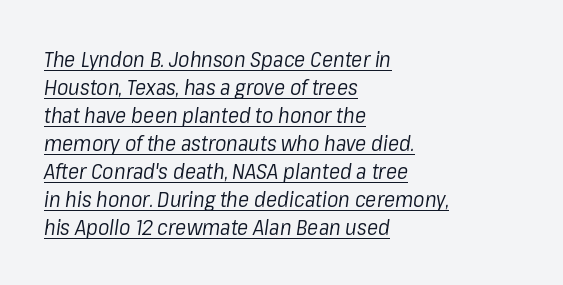
Quick note: italic. Layout note: lines flush left. Students, observe: this is what conventionally led text looks like. This reads as an unemphasized weight, regular at the heaviest.
